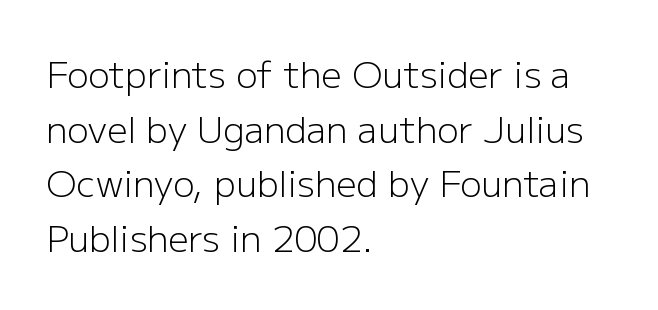
Q: Is the text bold? A: No.
Q: Is the text italic (slanted)? A: No, it is upright.
Q: Is the typeface a serif or a sans-serif typeface? A: Sans-serif.
Q: Is the text underlined? A: No.
Q: How is the paragraph aligned? A: Left-aligned.
Q: Is the spacing between letters normal or unusually wide? A: Normal.
Q: Is the spacing between lines tight, normal or loose? A: Normal.
Q: Width (condensed, normal, or wide)? A: Normal.
Q: Stroke contrast? A: Low.
Q: x-height? A: Medium.
Q: Monospaced? A: No.
